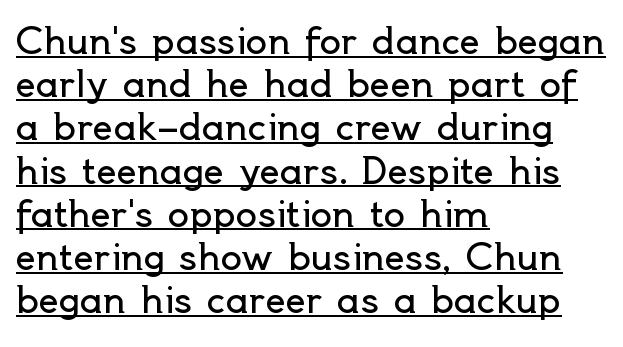
The image shows 36 px regular-weight sans-serif type, upright; set left-aligned, line spacing 1.2x, normal letter spacing, underlined; a small x-height.
